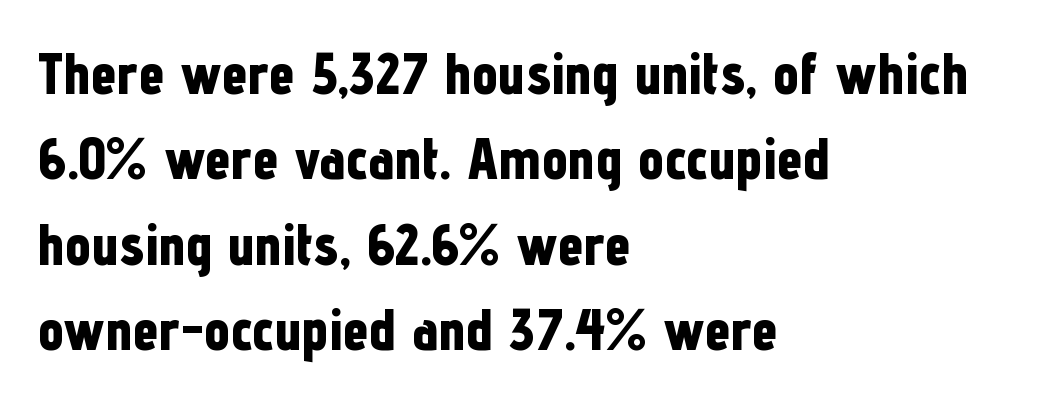
{"serif": "no", "italic": "no", "bold": "yes", "weight": "bold", "width": "condensed", "stroke_contrast": "low", "x_height": "medium", "monospaced": "no", "underline": "no", "align": "left", "line_spacing": "normal", "line_spacing_ratio": 1.47, "letter_spacing": "normal", "letter_spacing_em": 0.0, "glyph_px": 58}
